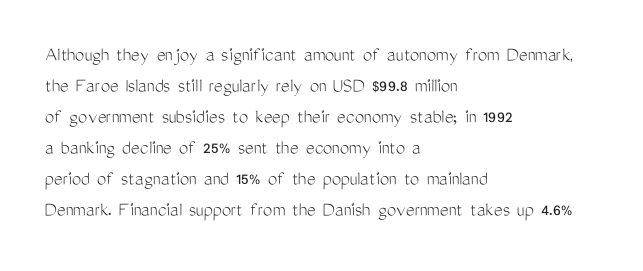
{"italic": "no", "bold": "no", "underline": "no", "align": "left", "line_spacing": "normal", "line_spacing_ratio": 1.48, "letter_spacing": "normal", "letter_spacing_em": 0.0, "glyph_px": 21}
